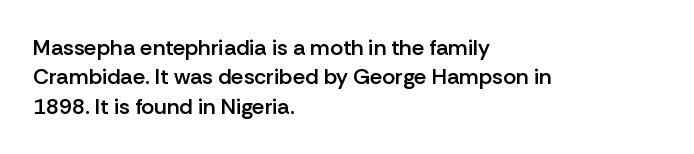
The image shows 22 px text type, upright; set left-aligned, normal line spacing (1.33x), normal letter spacing, not underlined.
